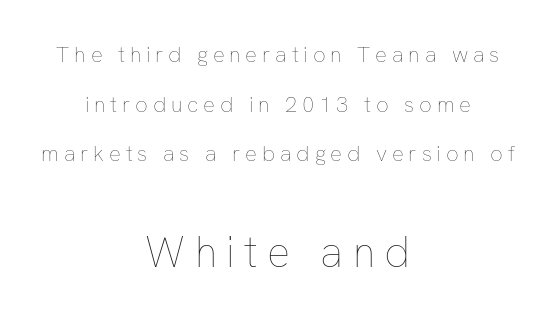
The image shows 43 px thin type, upright; set centered, loose line spacing (2.26x), unusually wide letter spacing (+0.22 em), not underlined; the second (bottom) block is 1.95x larger; low stroke contrast and a medium x-height.
